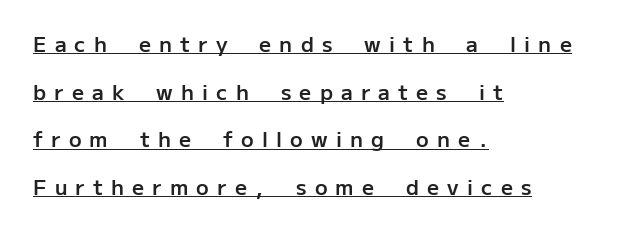
Vertical strokes here are truly vertical. Between one letter and the next there's a generous, obvious gap. Weight check: semibold — heavier than regular, not quite bold. Each line starts at the same left margin while the right side varies.
